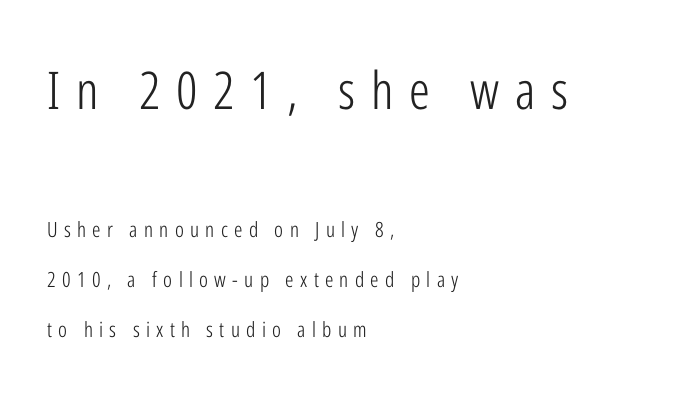
Size hierarchy here favors the leading block over the trailing one. Unlike a traditional serif, this face leaves its strokes unadorned. A typesetter would call this heavily tracked-out type. The letters look calm and open, with moderate or lighter stems. Type without underlining. The ragged edge is on the right, which tells us the setting is flush left.
